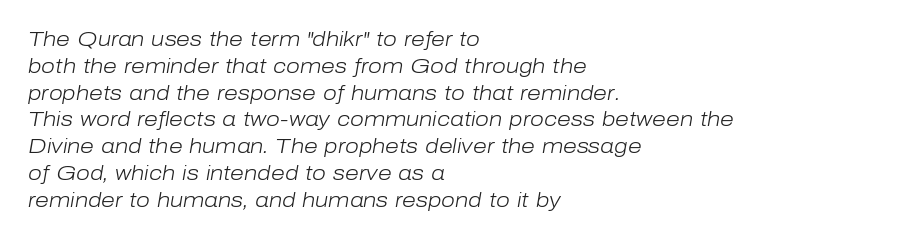
The image shows 20 px text type, italic (leaning right); set left-aligned, normal line spacing (1.34x), normal letter spacing, not underlined.
